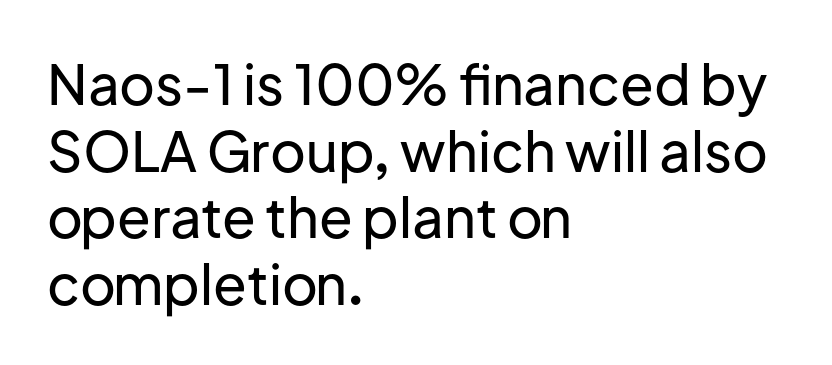
{"serif": "no", "italic": "no", "width": "normal", "stroke_contrast": "low", "x_height": "medium", "monospaced": "no", "underline": "no", "align": "left", "line_spacing_ratio": 1.21, "letter_spacing": "normal", "letter_spacing_em": 0.0, "glyph_px": 55}
